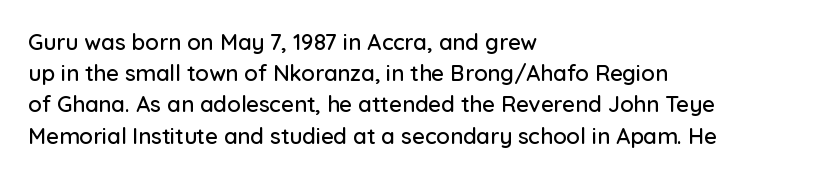
The image shows 22 px text type, upright; set left-aligned, normal line spacing (1.42x), normal letter spacing, not underlined.
